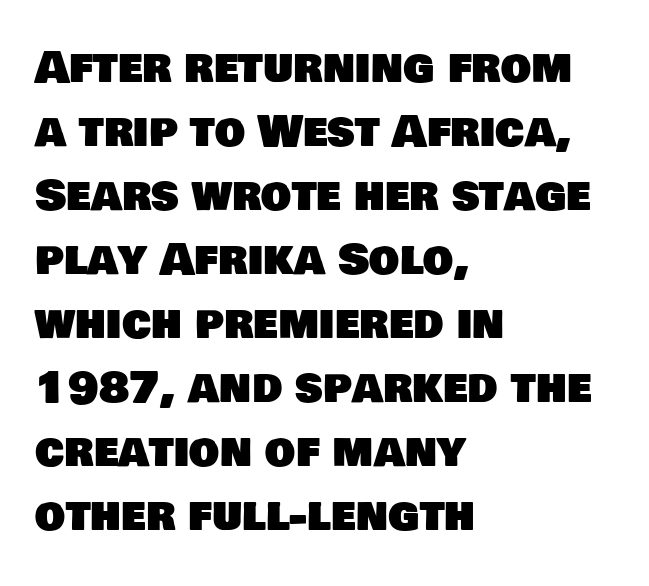
The image shows 43 px sans-serif type; set left-aligned, normal line spacing (1.49x), normal letter spacing, not underlined; low stroke contrast and a large x-height.
